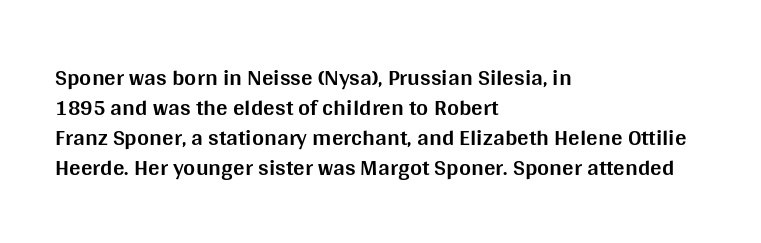
{"italic": "no", "bold": "yes", "underline": "no", "align": "left", "line_spacing": "normal", "line_spacing_ratio": 1.3, "letter_spacing": "normal", "letter_spacing_em": 0.0, "glyph_px": 23}
